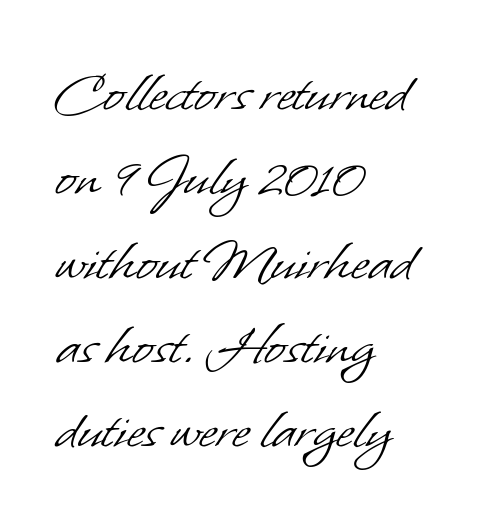
{"serif": "no", "bold": "no", "weight": "light", "width": "normal", "stroke_contrast": "low", "x_height": "small", "monospaced": "no", "underline": "no", "align": "left", "line_spacing": "normal", "line_spacing_ratio": 1.36, "letter_spacing": "normal", "letter_spacing_em": 0.0, "glyph_px": 62}
